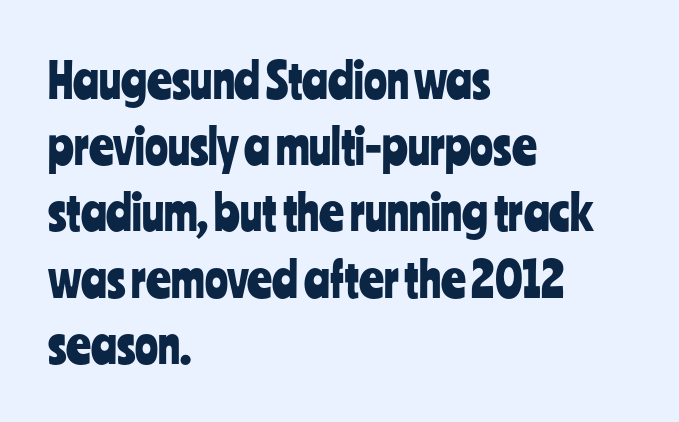
Look at the tracking — it's just the regular setting, nothing added. All the whitespace from short lines collects on the right. This sample has the flowing, uneven cadence of proportional lettering. Rendered with straight, roman letterforms. The string is rendered with underlining switched off. The face used here is a sans, in the tradition of grotesques and geometrics.
